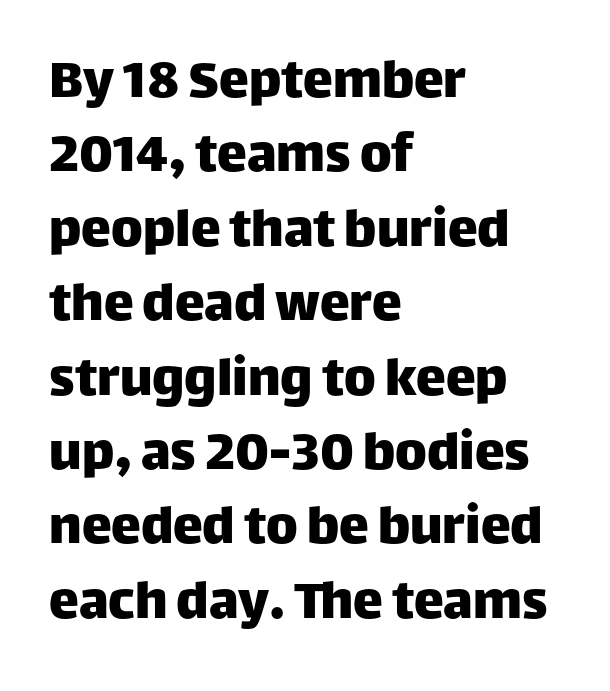
Q: Is the text italic (slanted)? A: No, it is upright.
Q: Is the typeface a serif or a sans-serif typeface? A: Sans-serif.
Q: Is the text underlined? A: No.
Q: How is the paragraph aligned? A: Left-aligned.
Q: Is the spacing between letters normal or unusually wide? A: Normal.
Q: Width (condensed, normal, or wide)? A: Normal.
Q: Stroke contrast? A: Low.
Q: x-height? A: Large.
Q: Monospaced? A: No.
